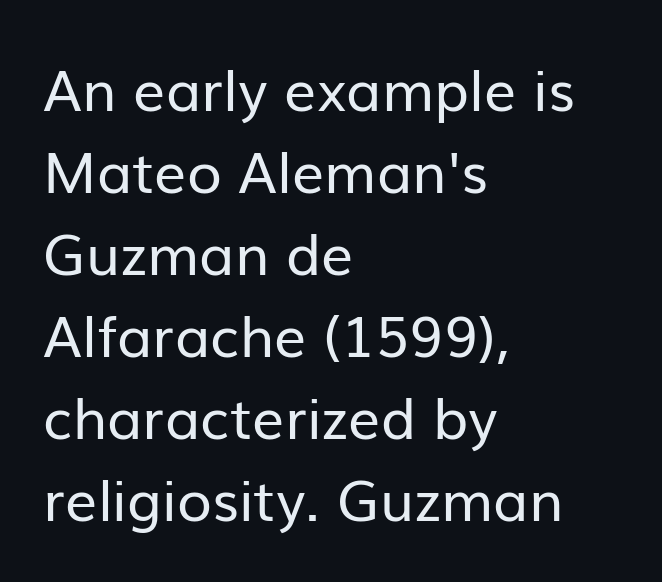
The image shows 57 px regular-weight sans-serif type, upright; set left-aligned, normal line spacing (1.44x), normal letter spacing, not underlined; low stroke contrast and a medium x-height.
